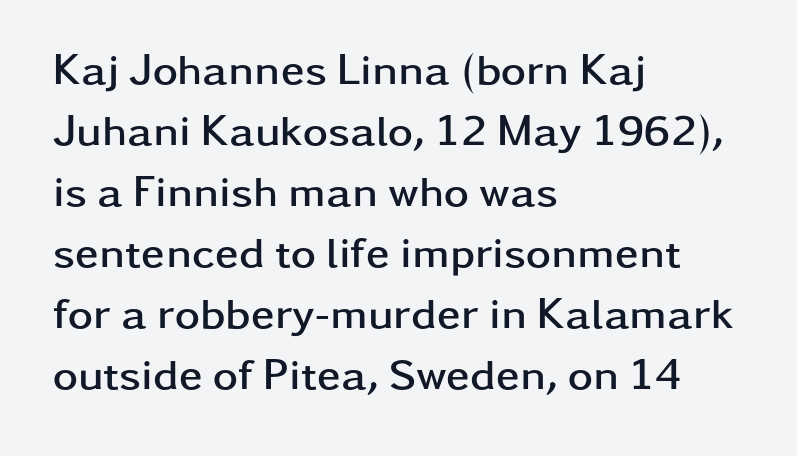
The image shows 43 px semibold, wide sans-serif type, upright; set left-aligned, normal line spacing (1.42x), normal letter spacing, not underlined; low stroke contrast and a medium x-height.
